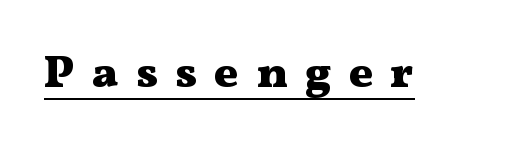
Does extra space separate the letters? Yes, quite a lot of it. Italic: no, the glyphs are upright roman. Underlined type. Character widths vary here, with narrow letters taking less room than wide ones. Does the weight exceed regular? Yes, all the way to bold.
